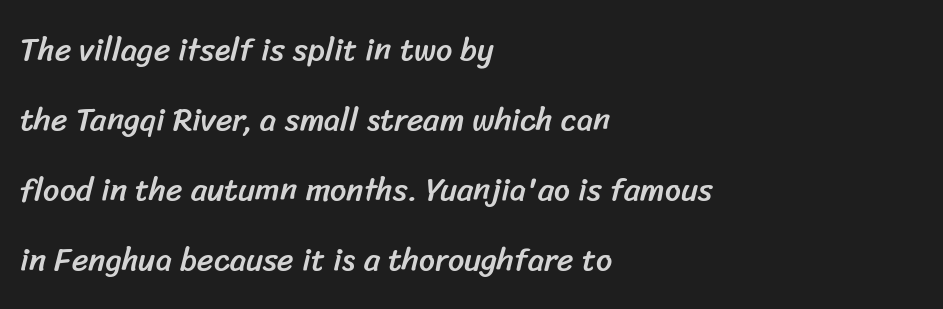
{"serif": "no", "width": "normal", "stroke_contrast": "low", "x_height": "medium", "monospaced": "no", "underline": "no", "align": "left", "line_spacing": "loose", "line_spacing_ratio": 2.19, "letter_spacing": "normal", "letter_spacing_em": 0.0, "glyph_px": 32}
